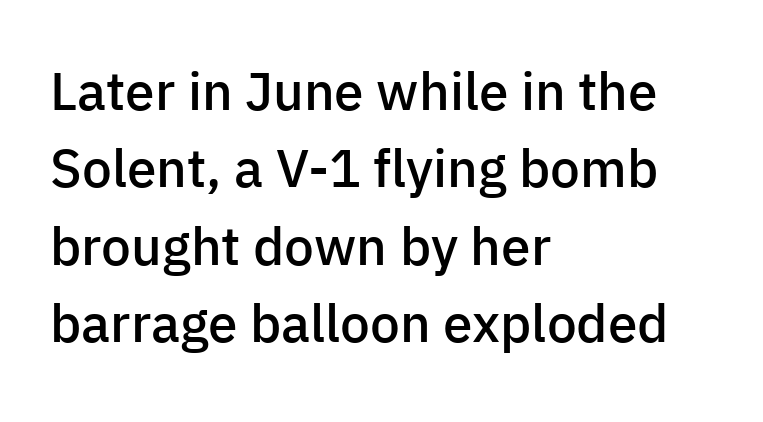
The letters advance in unequal steps, a hallmark of proportional type. The rendering anchors every line to the left-hand side. A typesetter would label this face a sans. Any mark beneath the type? The region is blank.
